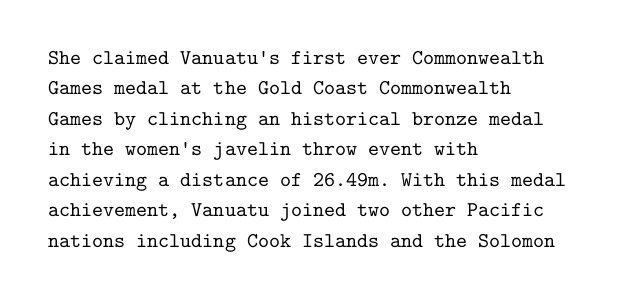
{"italic": "no", "underline": "no", "align": "left", "line_spacing": "normal", "line_spacing_ratio": 1.45, "letter_spacing": "normal", "letter_spacing_em": 0.0, "glyph_px": 21}
